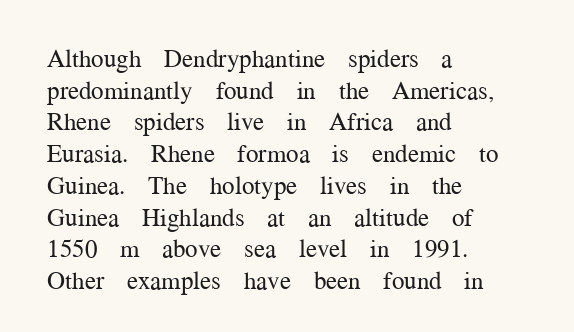
Q: Is the text bold? A: No.
Q: Is the text italic (slanted)? A: No, it is upright.
Q: Is the text underlined? A: No.
Q: How is the paragraph aligned? A: Left-aligned.
Q: Is the spacing between letters normal or unusually wide? A: Normal.
Q: Is the spacing between lines tight, normal or loose? A: Normal.
